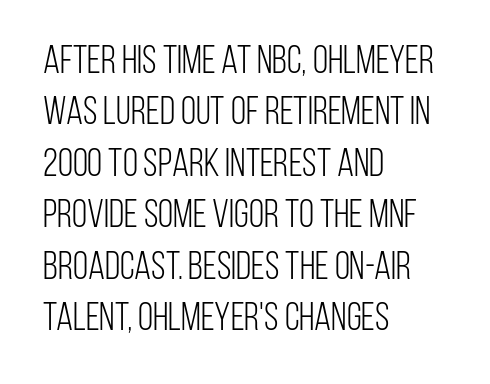
Unlike a traditional serif, this face leaves its strokes unadorned. The face used here is proportionally spaced, like ordinary book or web type. Descender tails drop into unmarked territory. The letters stand straight up with perfectly vertical stems.
